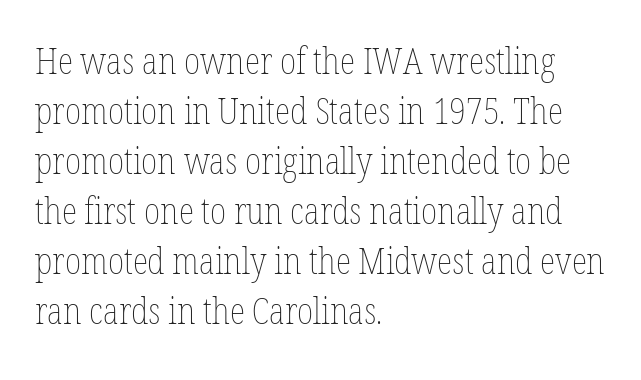
Q: Is the text bold? A: No.
Q: Is the text italic (slanted)? A: No, it is upright.
Q: Is the text underlined? A: No.
Q: How is the paragraph aligned? A: Left-aligned.
Q: Is the spacing between letters normal or unusually wide? A: Normal.
Q: Is the spacing between lines tight, normal or loose? A: Normal.
Q: Width (condensed, normal, or wide)? A: Condensed.
Q: Stroke contrast? A: Low.
Q: x-height? A: Medium.
Q: Monospaced? A: No.
